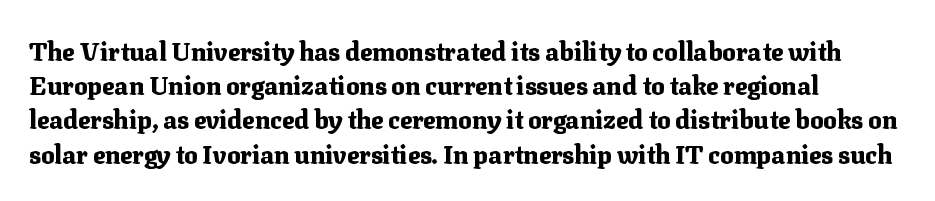
Q: Is the text bold? A: Yes.
Q: Is the text italic (slanted)? A: No, it is upright.
Q: Is the text underlined? A: No.
Q: Is the spacing between letters normal or unusually wide? A: Normal.
Q: Is the spacing between lines tight, normal or loose? A: Normal.
